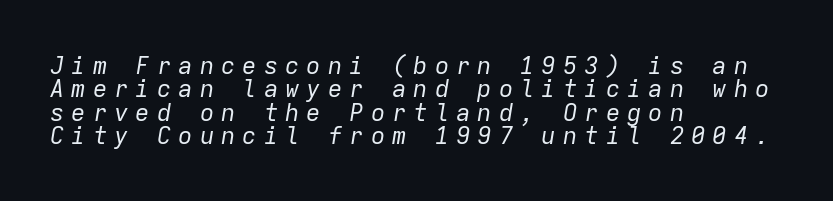
The image shows 24 px text type, italic (leaning right); set left-aligned, tight line spacing (0.97x), unusually wide letter spacing (+0.29 em), not underlined.
